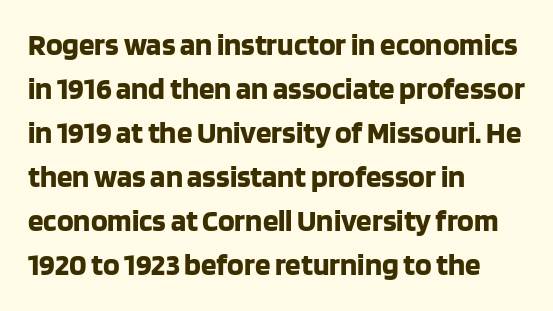
The image shows 31 px bold sans-serif type, upright; set left-aligned, normal line spacing (1.42x), normal letter spacing, not underlined; low stroke contrast and a large x-height.
